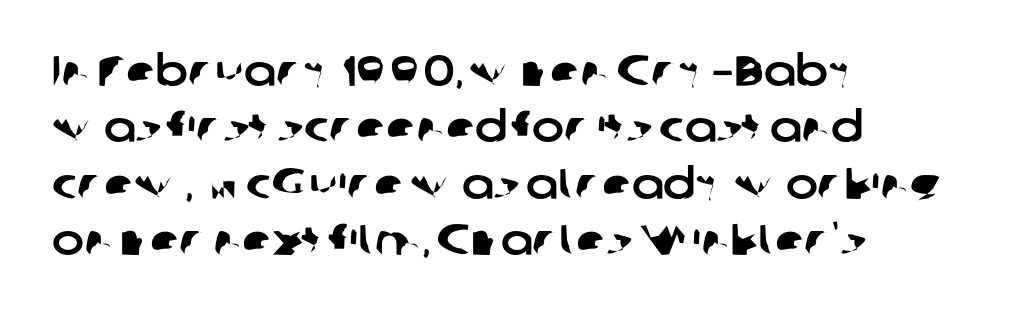
Underlining? Definitely not there. Tracking here is standard; glyphs follow each other at the usual distance. Classification — sans serif. Reading down the block, your eye returns to a fixed left position each line. Notice how descenders clear the ascenders below comfortably — that's standard leading.
